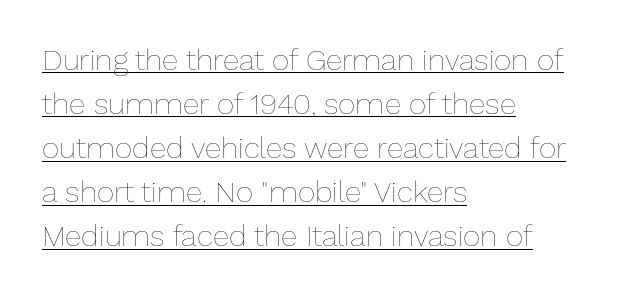
These lines are rendered in a variable-pitch font. Counters stay open thanks to moderate or lighter strokes. In terms of letterspacing, this is plain default setting. Rendered with straight, roman letterforms.
